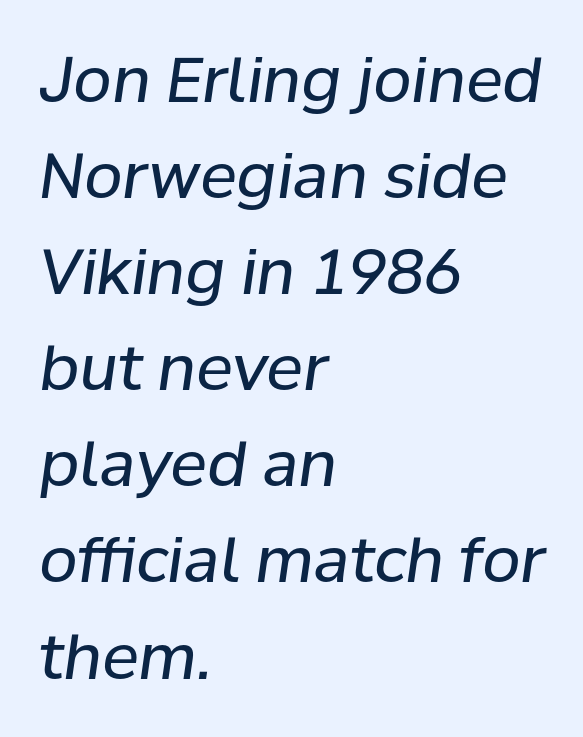
Summary of vertical rhythm: regular, with standard interline spacing. The weight would be labelled regular, book, light, or lighter still. Left-aligned paragraph, ragged on the right. Lines of text with bare space underneath.
